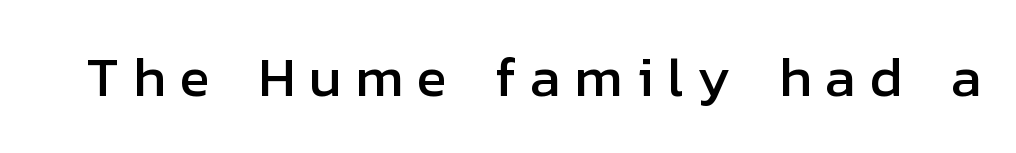
The image shows 56 px sans-serif type, upright; set unusually wide letter spacing (+0.25 em), not underlined; low stroke contrast and a medium x-height.
